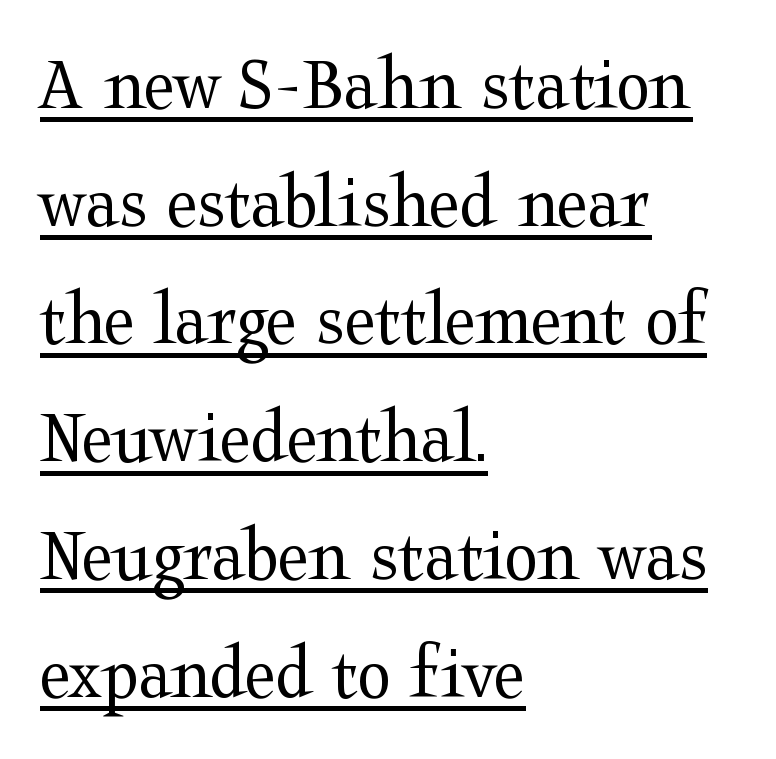
{"serif": "yes", "italic": "no", "bold": "no", "weight": "regular", "width": "wide", "stroke_contrast": "medium", "x_height": "medium", "monospaced": "no", "underline": "yes", "align": "left", "line_spacing": "normal", "line_spacing_ratio": 1.49, "letter_spacing": "normal", "letter_spacing_em": 0.0, "glyph_px": 79}
